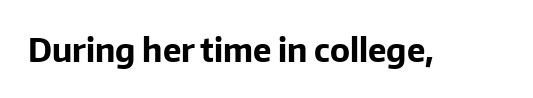
You'd pick this weight for a headline — it's a proper bold. I'd call this a sans setting — the letters go barefoot. The area under the type is left untouched. Spacing verdict: proportional, widths tailored to each character. The line texture is even and compact thanks to regular tracking. These lines were composed using upright roman letters.
